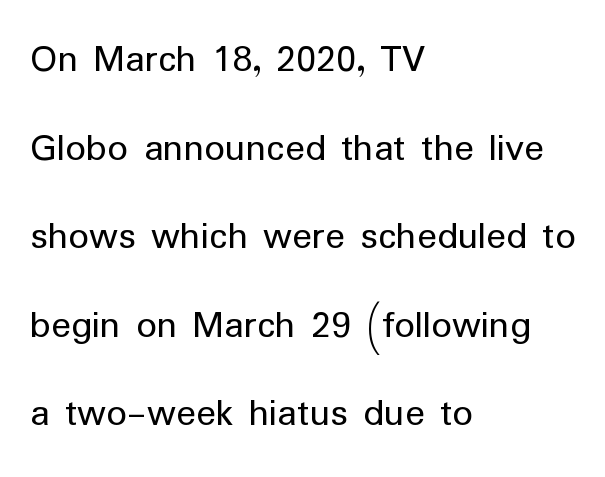
The baseline area is clear. Posture: vertical. Left-aligned paragraph, ragged on the right. Classification — sans serif.
